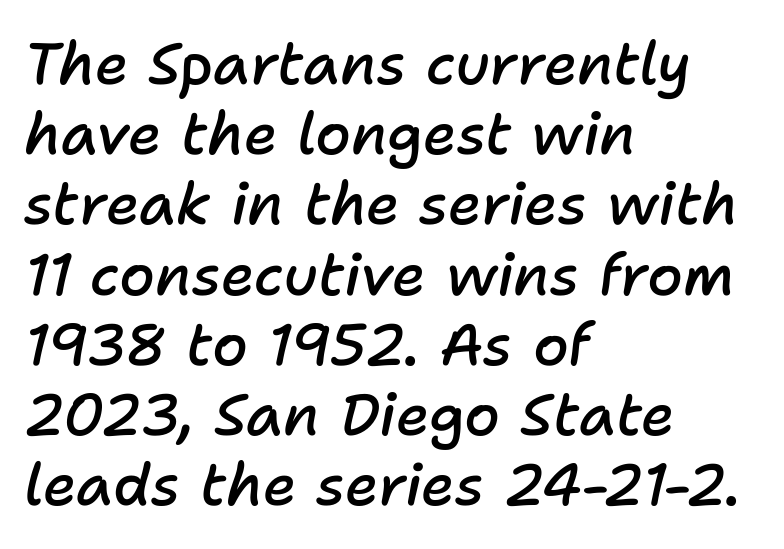
{"italic": "yes", "lean": "right", "slant_degrees": 11, "bold": "semi", "weight": "semibold", "width": "normal", "stroke_contrast": "low", "x_height": "medium", "monospaced": "no", "underline": "no", "align": "left", "line_spacing_ratio": 1.21, "letter_spacing": "normal", "letter_spacing_em": 0.0, "glyph_px": 58}
